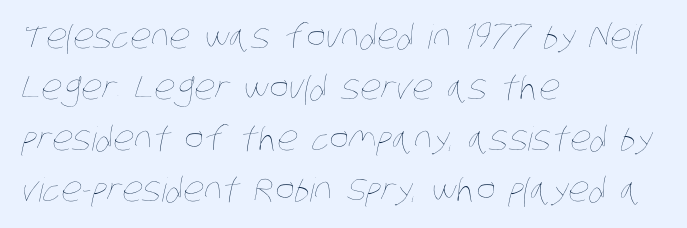
{"bold": "no", "weight": "thin", "width": "condensed", "stroke_contrast": "low", "x_height": "large", "monospaced": "no", "underline": "no", "align": "left", "line_spacing": "normal", "line_spacing_ratio": 1.55, "letter_spacing": "normal", "letter_spacing_em": 0.0, "glyph_px": 33}
